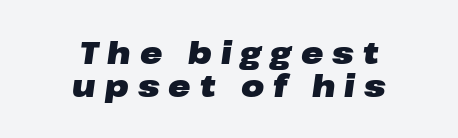
{"italic": "yes", "lean": "right", "slant_degrees": 8, "bold": "yes", "weight": "heavy", "width": "wide", "stroke_contrast": "low", "x_height": "medium", "monospaced": "no", "underline": "no", "align": "center", "line_spacing": "tight", "line_spacing_ratio": 1.11, "letter_spacing": "wide", "letter_spacing_em": 0.3, "glyph_px": 30}
